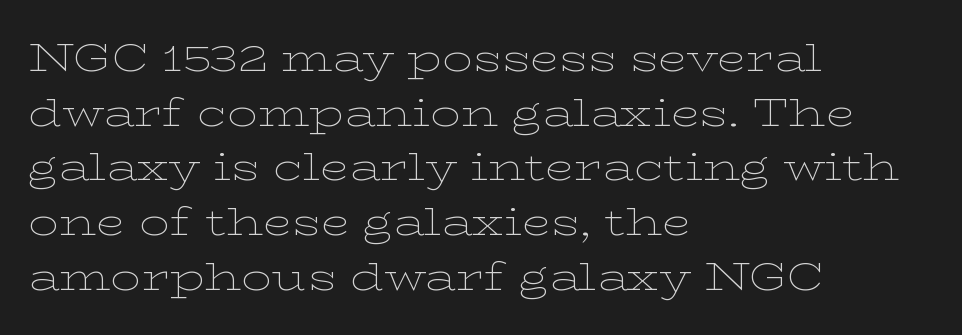
{"serif": "yes", "italic": "no", "bold": "no", "weight": "thin", "width": "wide", "stroke_contrast": "low", "x_height": "medium", "monospaced": "no", "underline": "no", "align": "left", "line_spacing": "normal", "line_spacing_ratio": 1.44, "letter_spacing": "normal", "letter_spacing_em": 0.0, "glyph_px": 38}
